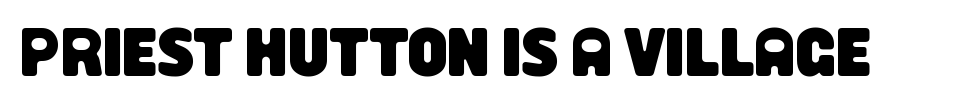
The image shows 69 px condensed sans-serif type; set normal letter spacing, not underlined; low stroke contrast and a large x-height.
